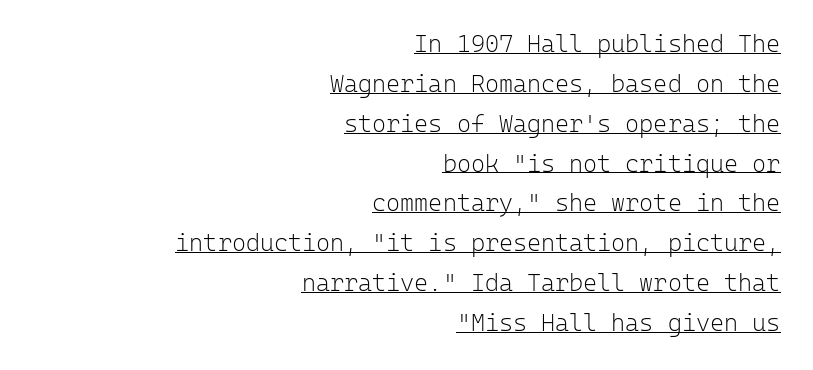
Q: Is the text bold? A: No.
Q: Is the text italic (slanted)? A: No, it is upright.
Q: Is the text underlined? A: Yes.
Q: How is the paragraph aligned? A: Right-aligned.
Q: Is the spacing between letters normal or unusually wide? A: Normal.
Q: Is the spacing between lines tight, normal or loose? A: Normal.
